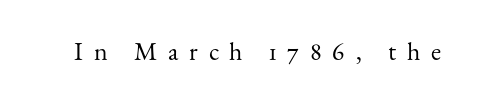
Q: Is the text bold? A: No.
Q: Is the text italic (slanted)? A: No, it is upright.
Q: Is the text underlined? A: No.
Q: Is the spacing between letters normal or unusually wide? A: Unusually wide.
